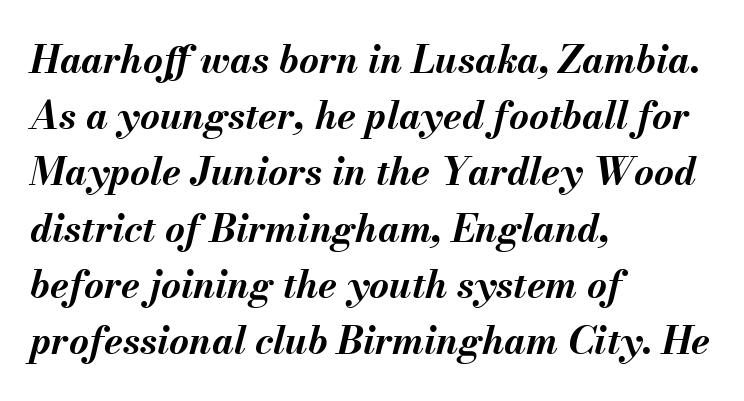
Q: Is the text bold? A: Yes.
Q: Is the text italic (slanted)? A: Yes, it leans right by about 13 degrees.
Q: Is the text underlined? A: No.
Q: How is the paragraph aligned? A: Left-aligned.
Q: Is the spacing between letters normal or unusually wide? A: Normal.
Q: Is the spacing between lines tight, normal or loose? A: Normal.
Q: Width (condensed, normal, or wide)? A: Normal.
Q: Stroke contrast? A: Medium.
Q: x-height? A: Small.
Q: Monospaced? A: No.
